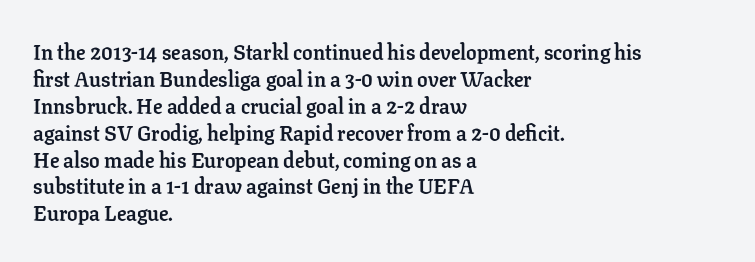
Which margin do the lines hug? The left one — the right edge is uneven. The foot of each line stays bare and open. Strokes here are thick enough to call this a true bold. Does the lettering tilt? It doesn't — this is upright. You could call the tracking neutral — neither tight nor loose. Interline gaps are of average width in this sample.
